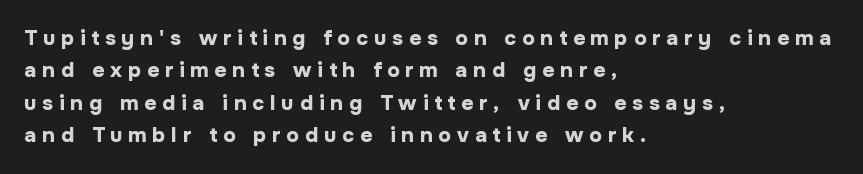
Q: Is the text bold? A: Yes.
Q: Is the text italic (slanted)? A: No, it is upright.
Q: Is the text underlined? A: No.
Q: How is the paragraph aligned? A: Left-aligned.
Q: Is the spacing between letters normal or unusually wide? A: Unusually wide.
Q: Is the spacing between lines tight, normal or loose? A: Normal.
